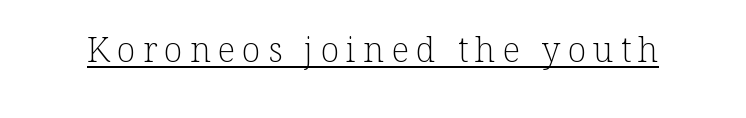
No extra ink here — the face is not bold. Note: serifs present on the glyphs. Is the letter spacing exaggerated? Yes — the characters are pushed far apart. When letters stand straight like this, we call the style roman or upright.
